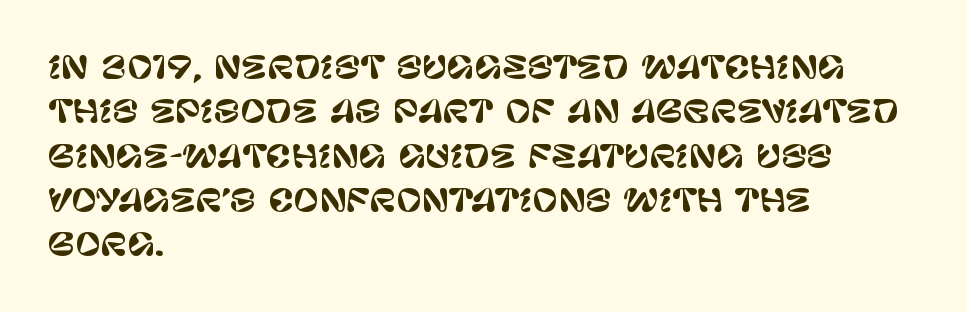
The image shows 31 px sans-serif type; set left-aligned, normal line spacing (1.43x), normal letter spacing, not underlined; low stroke contrast and a large x-height.
